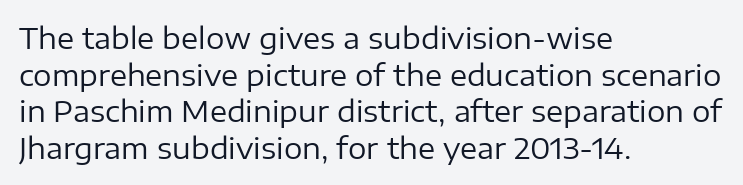
The image shows 29 px regular-weight sans-serif type, upright; set left-aligned, normal line spacing (1.26x), normal letter spacing, not underlined; low stroke contrast and a medium x-height.
